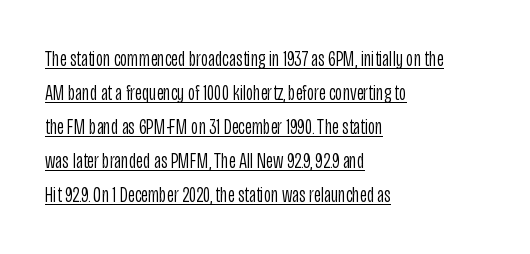
The image shows 22 px text type, upright; set left-aligned, normal line spacing (1.55x), normal letter spacing, underlined.
